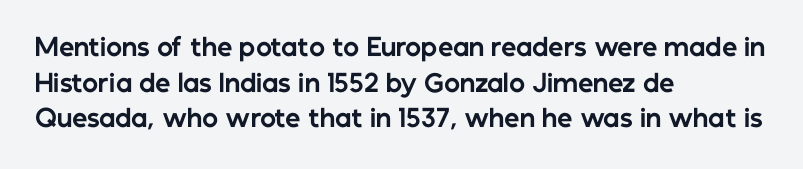
Q: Is the text bold? A: Yes.
Q: Is the text italic (slanted)? A: No, it is upright.
Q: Is the text underlined? A: No.
Q: How is the paragraph aligned? A: Left-aligned.
Q: Is the spacing between letters normal or unusually wide? A: Normal.
Q: Is the spacing between lines tight, normal or loose? A: Normal.
